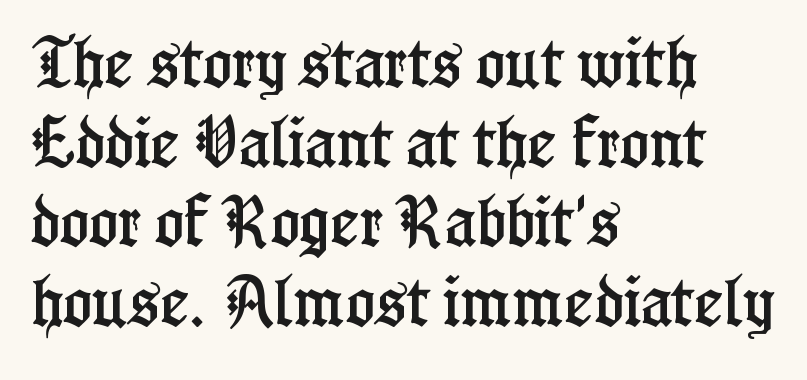
A typesetter would call this leading conventional body-copy spacing. Spacing verdict: proportional, widths tailored to each character. Type style note: has serifs. The area under the type is left untouched. Nobody touched the tracking dial on this one.
